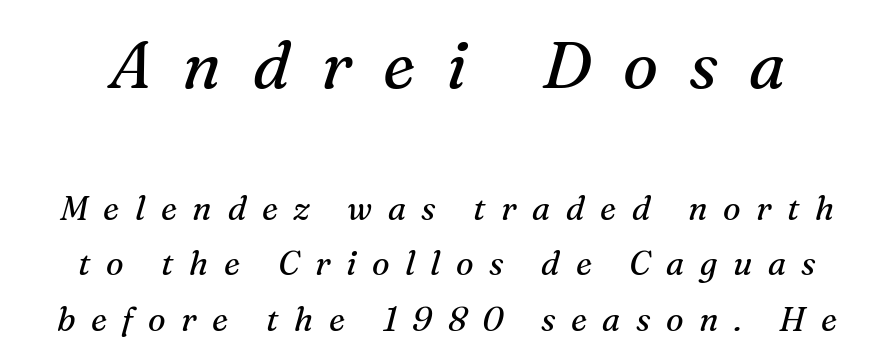
Q: Is the text bold? A: No.
Q: Is the text italic (slanted)? A: Yes, it leans right by about 16 degrees.
Q: Is the typeface a serif or a sans-serif typeface? A: Serif.
Q: Is the text underlined? A: No.
Q: Is the spacing between letters normal or unusually wide? A: Unusually wide.
Q: Is the spacing between lines tight, normal or loose? A: Normal.
Q: Which block of text is set in a larger size, the first (top) or the second (bottom)? A: The first (top) one.
Q: Width (condensed, normal, or wide)? A: Normal.
Q: Stroke contrast? A: Medium.
Q: x-height? A: Medium.
Q: Monospaced? A: No.
